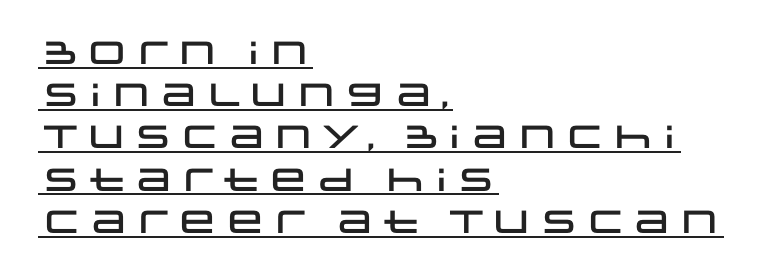
Each line of the rendering has a horizontal stroke beneath the glyphs. Characters remain perfectly vertical along every line. The passage is arranged the way most books set body copy — flush left. How would I describe the line gaps? Plain and ordinary. These lines are rendered in a variable-pitch font.
